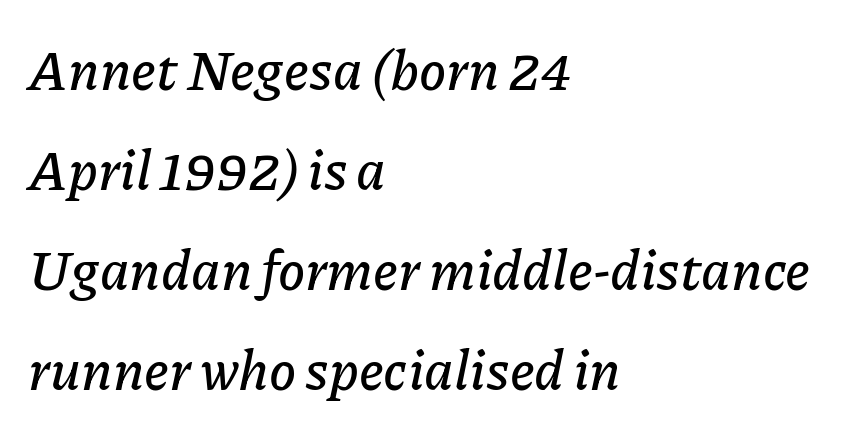
The image shows 55 px text type, italic (leaning right); set left-aligned, line spacing 1.82x, normal letter spacing, not underlined; low stroke contrast and a medium x-height.
